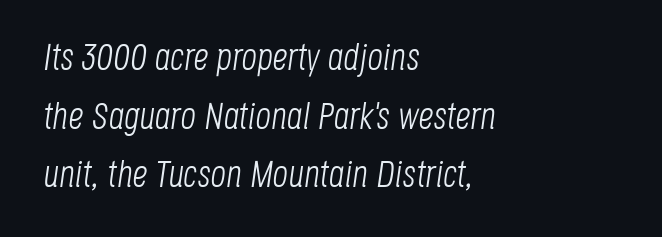
Q: Is the text bold? A: No.
Q: Is the text italic (slanted)? A: Yes, it leans right by about 8 degrees.
Q: Is the text underlined? A: No.
Q: How is the paragraph aligned? A: Left-aligned.
Q: Is the spacing between letters normal or unusually wide? A: Normal.
Q: Is the spacing between lines tight, normal or loose? A: Normal.
Q: Width (condensed, normal, or wide)? A: Condensed.
Q: Stroke contrast? A: Low.
Q: x-height? A: Large.
Q: Monospaced? A: No.
